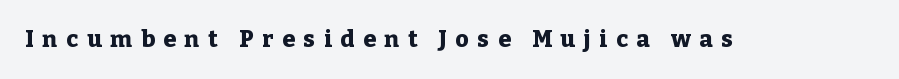
The glyphs have the mass of a bold cut. The letters are spread apart with noticeably loose tracking. The typography opts for an upright posture over an oblique one. Clear beneath every line of the passage.
